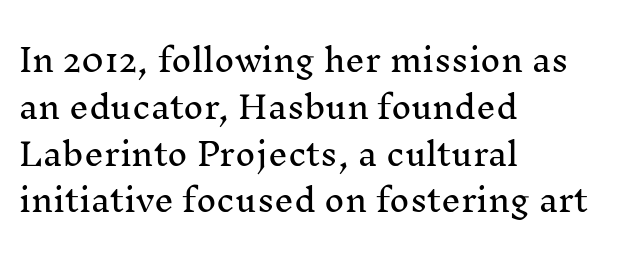
The image shows 31 px serif type, upright; set left-aligned, normal line spacing (1.51x), normal letter spacing, not underlined; medium stroke contrast and a medium x-height.
